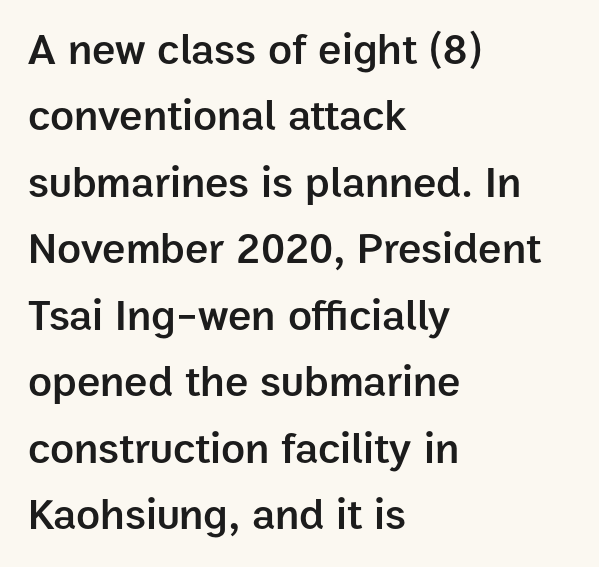
{"serif": "no", "italic": "no", "bold": "semi", "weight": "semibold", "width": "normal", "stroke_contrast": "low", "x_height": "medium", "monospaced": "no", "underline": "no", "align": "left", "line_spacing": "normal", "line_spacing_ratio": 1.51, "letter_spacing": "normal", "letter_spacing_em": 0.0, "glyph_px": 44}
